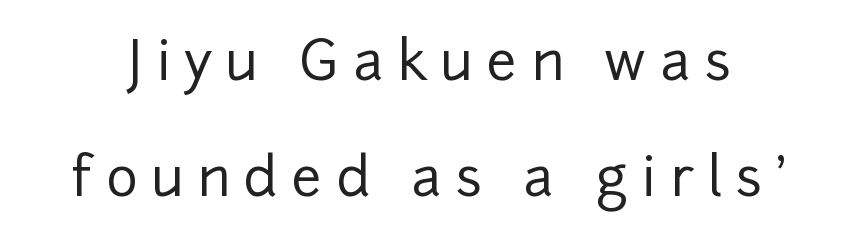
Q: Is the text italic (slanted)? A: No, it is upright.
Q: Is the typeface a serif or a sans-serif typeface? A: Sans-serif.
Q: Is the text underlined? A: No.
Q: Is the spacing between letters normal or unusually wide? A: Unusually wide.
Q: Is the spacing between lines tight, normal or loose? A: Loose.
Q: Width (condensed, normal, or wide)? A: Normal.
Q: Stroke contrast? A: Low.
Q: x-height? A: Medium.
Q: Monospaced? A: No.
